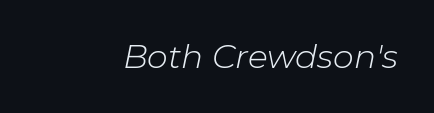
The image shows 33 px light type, italic (leaning right); set normal letter spacing, not underlined; low stroke contrast and a medium x-height.
